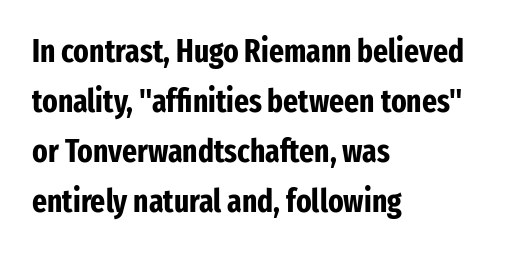
{"serif": "no", "italic": "no", "bold": "yes", "weight": "bold", "width": "condensed", "stroke_contrast": "low", "x_height": "medium", "monospaced": "no", "underline": "no", "align": "left", "line_spacing": "normal", "line_spacing_ratio": 1.56, "letter_spacing": "normal", "letter_spacing_em": 0.0, "glyph_px": 32}
